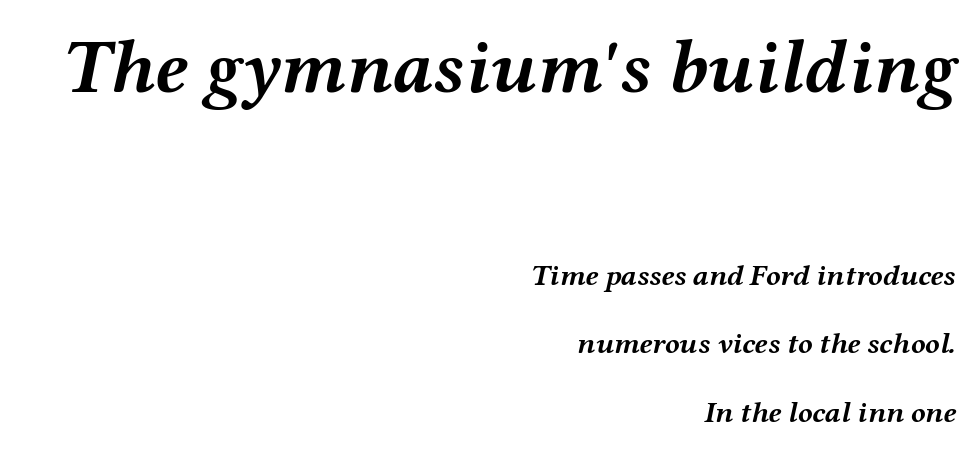
{"italic": "yes", "lean": "right", "slant_degrees": 12, "bold": "yes", "weight": "semibold", "width": "wide", "stroke_contrast": "medium", "x_height": "medium", "monospaced": "no", "underline": "no", "align": "right", "line_spacing": "loose", "line_spacing_ratio": 2.28, "letter_spacing": "normal", "letter_spacing_em": 0.0, "larger_block": "first", "size_ratio": 2.53, "glyph_px": 76}
